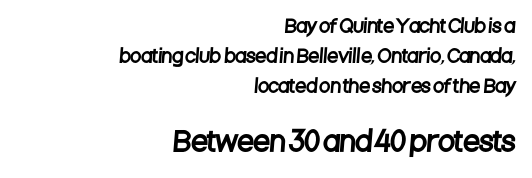
The image shows 27 px text type; set right-aligned, normal line spacing (1.67x), normal letter spacing, not underlined; the second (bottom) block is 1.5x larger.
